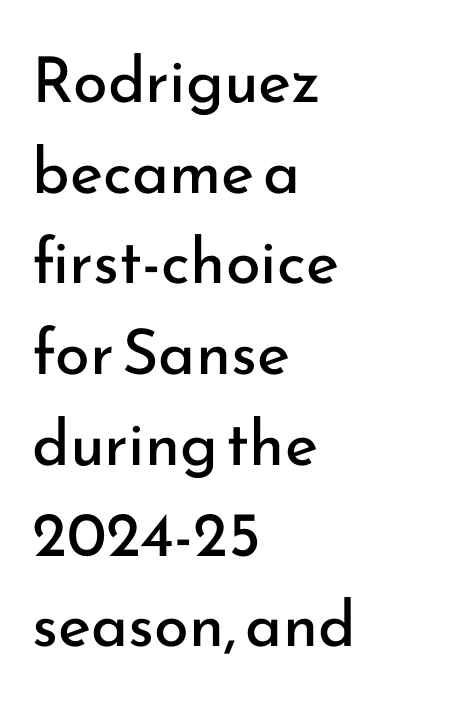
The image shows 63 px regular-weight sans-serif type, upright; set left-aligned, normal line spacing (1.44x), normal letter spacing, not underlined; low stroke contrast and a small x-height.
